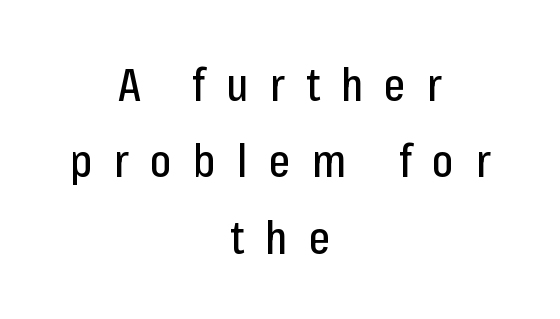
Q: Is the text italic (slanted)? A: No, it is upright.
Q: Is the typeface a serif or a sans-serif typeface? A: Sans-serif.
Q: Is the text underlined? A: No.
Q: How is the paragraph aligned? A: Centered.
Q: Is the spacing between letters normal or unusually wide? A: Unusually wide.
Q: Is the spacing between lines tight, normal or loose? A: Normal.
Q: Width (condensed, normal, or wide)? A: Condensed.
Q: Stroke contrast? A: Low.
Q: x-height? A: Medium.
Q: Monospaced? A: No.
